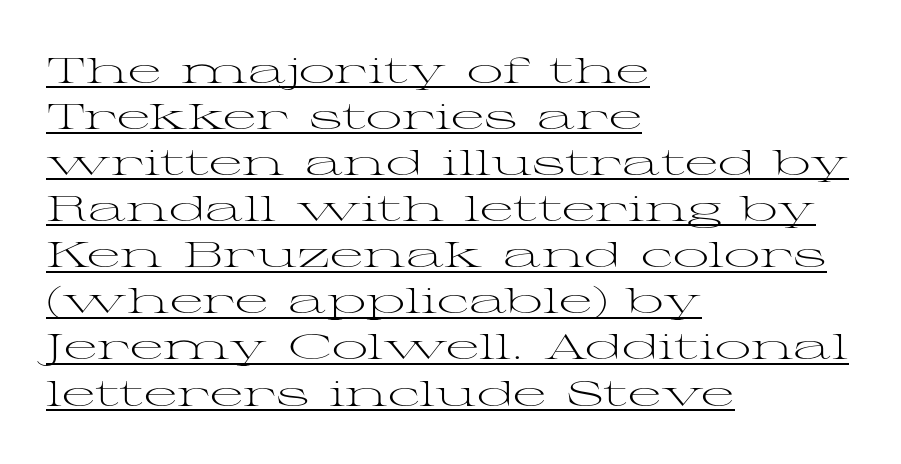
Serifs: yes, visible at the terminals of the letterforms. Note the varied advance widths — an 'i' is clearly narrower than an 'm'. A rule runs beneath these lines of type. Baseline-to-baseline distance is the conventional proportion of letter height. This sample uses an upright cut, with every glyph sitting square on the baseline.
